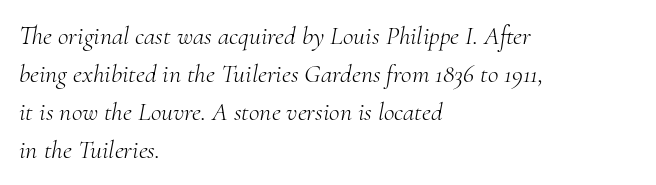
The weight tops out at a normal text grade. The rag falls on the right side of this text block. No extra tracking has been applied to these lines. Line spacing here is normal. Slant detected: the letters are inclined. Descender tails drop into unmarked territory.
